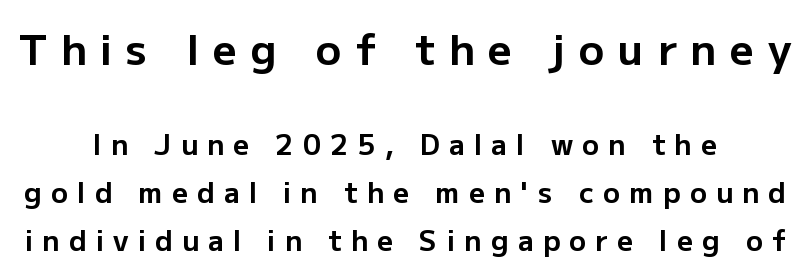
{"serif": "no", "italic": "no", "bold": "yes", "weight": "bold", "width": "normal", "stroke_contrast": "low", "x_height": "medium", "monospaced": "no", "underline": "no", "line_spacing_ratio": 1.72, "letter_spacing": "wide", "letter_spacing_em": 0.33, "larger_block": "first", "size_ratio": 1.5, "glyph_px": 42}
